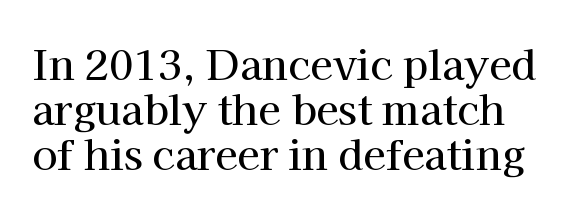
In terms of letterform style, serifs are clearly present. Unlike italic type, these characters show no tilt at all. A typesetter would call this leading minimal, almost set solid. The strip under each line holds only bare page.
